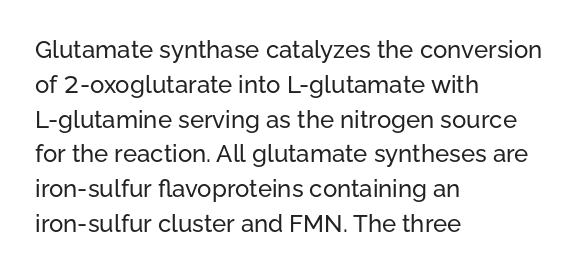
This sample keeps an unexceptional amount of space between lines. These lines keep a tight, regular rhythm from letter to letter. Every stem runs plumb, perpendicular to the baseline. Reading down the block, your eye returns to a fixed left position each line. The string is rendered with underlining switched off.
